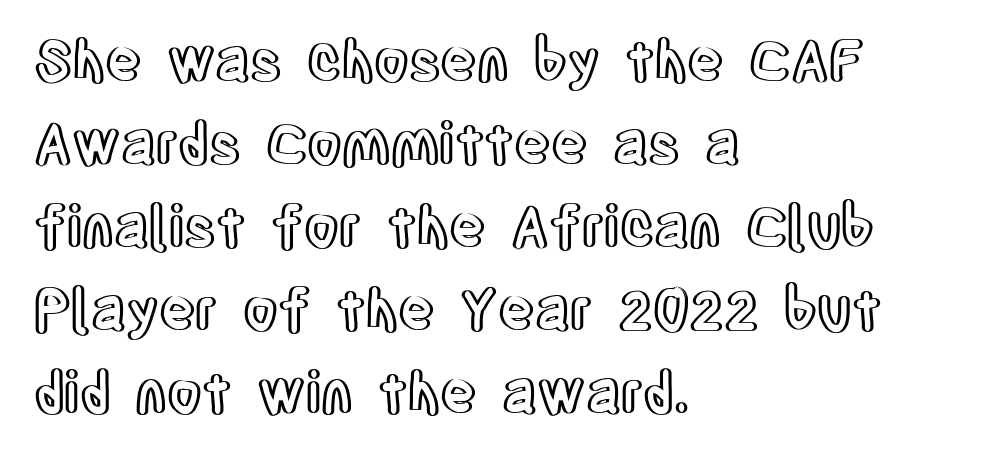
Q: Is the text italic (slanted)? A: No, it is upright.
Q: Is the text underlined? A: No.
Q: How is the paragraph aligned? A: Left-aligned.
Q: Is the spacing between letters normal or unusually wide? A: Normal.
Q: Is the spacing between lines tight, normal or loose? A: Normal.
Q: Width (condensed, normal, or wide)? A: Condensed.
Q: x-height? A: Large.
Q: Monospaced? A: No.
